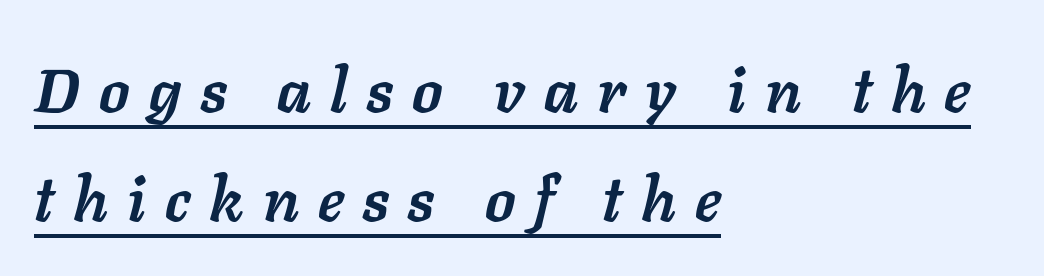
{"italic": "yes", "lean": "right", "slant_degrees": 11, "bold": "yes", "weight": "semibold", "width": "normal", "stroke_contrast": "low", "x_height": "medium", "monospaced": "no", "underline": "yes", "align": "left", "line_spacing_ratio": 1.76, "letter_spacing": "wide", "letter_spacing_em": 0.31, "glyph_px": 62}
